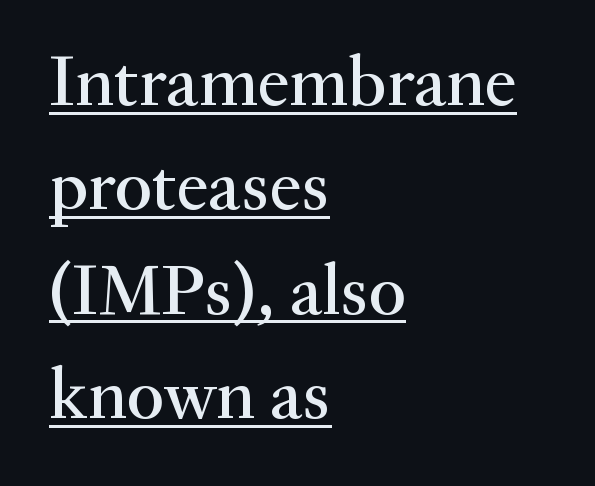
{"serif": "yes", "italic": "no", "width": "normal", "stroke_contrast": "medium", "x_height": "small", "monospaced": "no", "underline": "yes", "align": "left", "line_spacing": "normal", "line_spacing_ratio": 1.43, "letter_spacing": "normal", "letter_spacing_em": 0.0, "glyph_px": 73}
